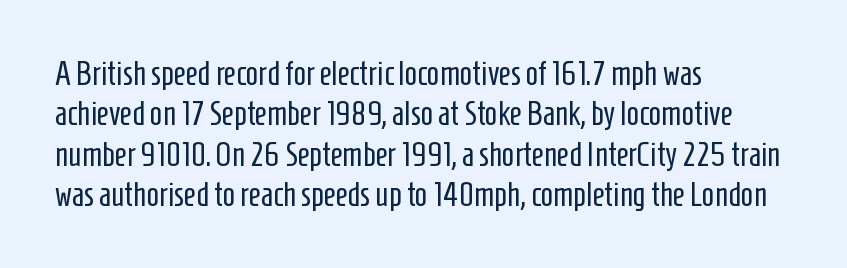
Nothing heavy about these letters — not bold at all. Notice how the stems are strictly vertical — no italics here. Font category for this specimen: sans-serif. A student would call this left alignment; a typographer would say flush left, rag right.
